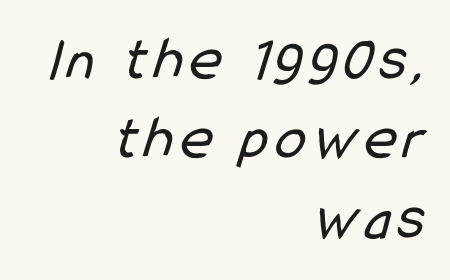
Q: Is the text bold? A: No.
Q: Is the typeface a serif or a sans-serif typeface? A: Sans-serif.
Q: Is the text underlined? A: No.
Q: How is the paragraph aligned? A: Right-aligned.
Q: Is the spacing between lines tight, normal or loose? A: Normal.
Q: Width (condensed, normal, or wide)? A: Condensed.
Q: Stroke contrast? A: Low.
Q: x-height? A: Medium.
Q: Monospaced? A: No.
